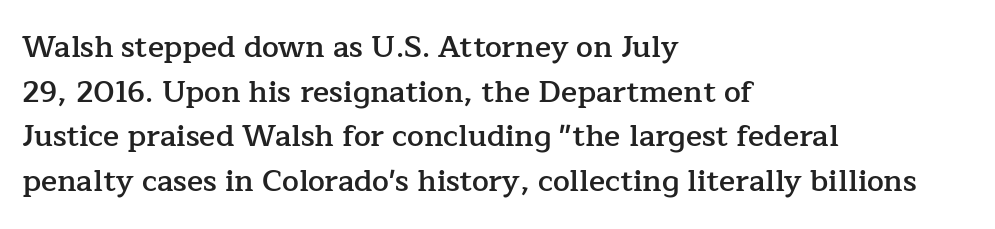
The image shows 30 px semibold serif type, upright; set left-aligned, normal line spacing (1.49x), normal letter spacing, not underlined; low stroke contrast and a medium x-height.
